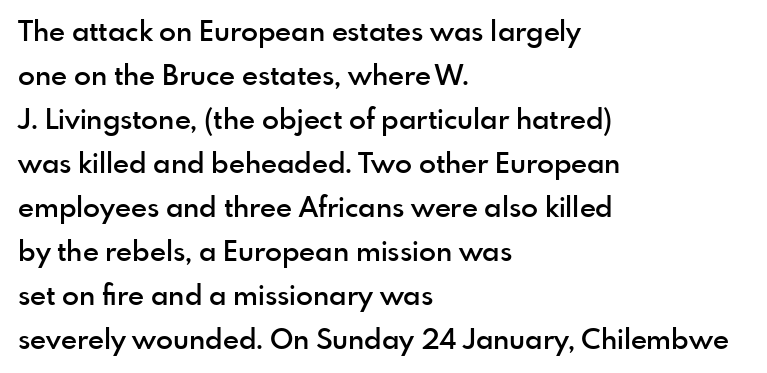
Bare-footed words on every line. The face used here is proportionally spaced, like ordinary book or web type. In CSS terms this would be text-align: left. Posture: vertical. Notice how descenders clear the ascenders below comfortably — that's standard leading.
